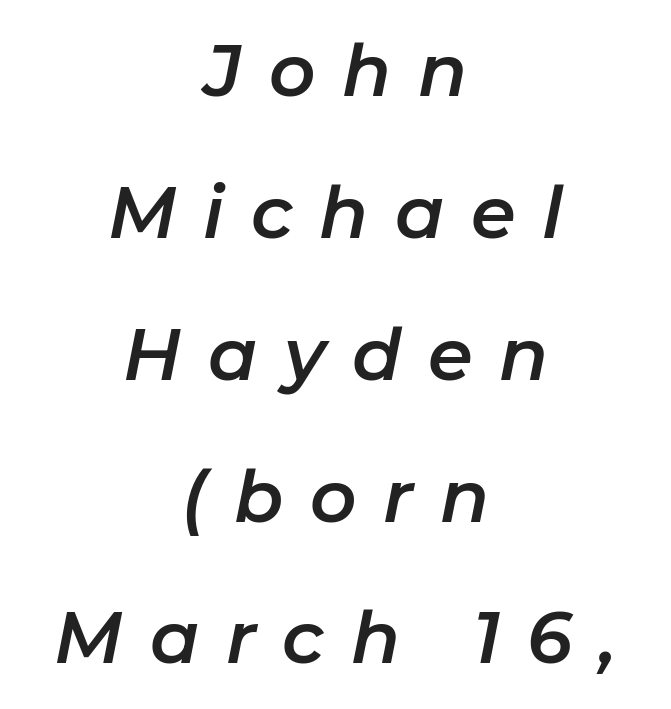
{"italic": "yes", "lean": "right", "slant_degrees": 11, "width": "normal", "stroke_contrast": "low", "x_height": "medium", "monospaced": "no", "underline": "no", "align": "center", "line_spacing": "loose", "line_spacing_ratio": 1.97, "letter_spacing": "wide", "letter_spacing_em": 0.37, "glyph_px": 72}
